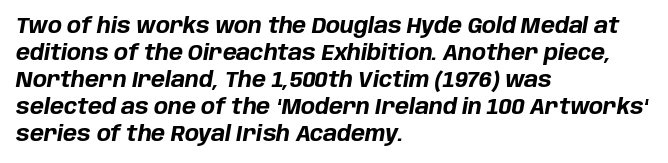
The image shows 21 px bold type, italic (leaning right); set left-aligned, normal line spacing (1.28x), normal letter spacing, not underlined.
